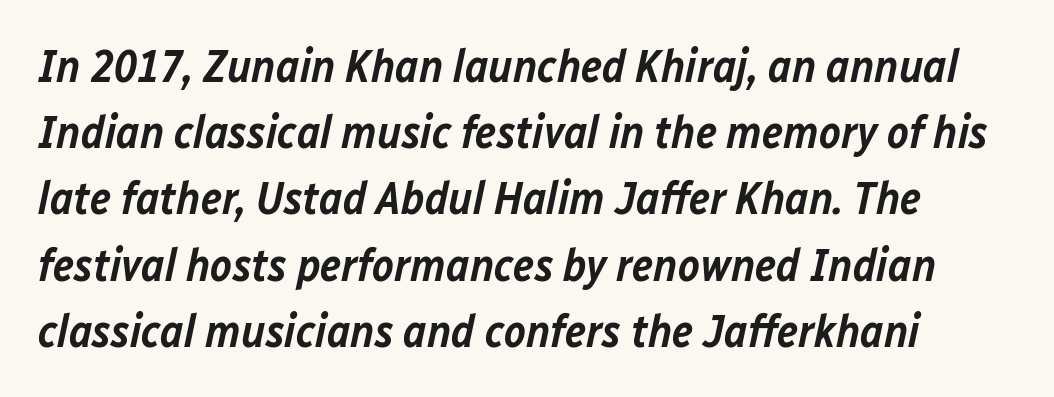
{"italic": "yes", "lean": "right", "slant_degrees": 12, "bold": "semi", "weight": "semibold", "width": "normal", "stroke_contrast": "low", "x_height": "medium", "monospaced": "no", "underline": "no", "line_spacing": "normal", "line_spacing_ratio": 1.44, "letter_spacing": "normal", "letter_spacing_em": 0.0, "glyph_px": 46}
